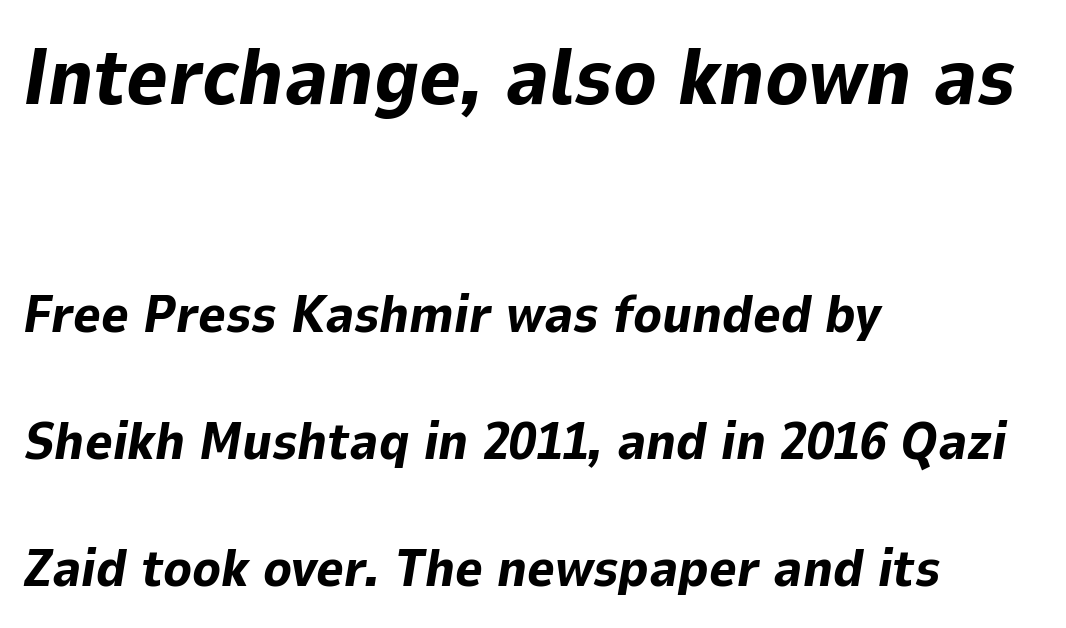
Q: Is the text bold? A: Yes.
Q: Is the text italic (slanted)? A: Yes, it leans right by about 9 degrees.
Q: Is the text underlined? A: No.
Q: How is the paragraph aligned? A: Left-aligned.
Q: Is the spacing between letters normal or unusually wide? A: Normal.
Q: Is the spacing between lines tight, normal or loose? A: Loose.
Q: Which block of text is set in a larger size, the first (top) or the second (bottom)? A: The first (top) one.
Q: Width (condensed, normal, or wide)? A: Normal.
Q: Stroke contrast? A: Low.
Q: x-height? A: Medium.
Q: Monospaced? A: No.
